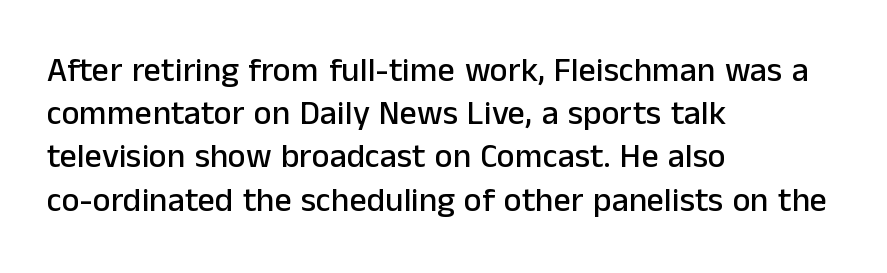
The image shows 34 px sans-serif type, upright; set left-aligned, normal line spacing (1.27x), normal letter spacing, not underlined; low stroke contrast and a medium x-height.
